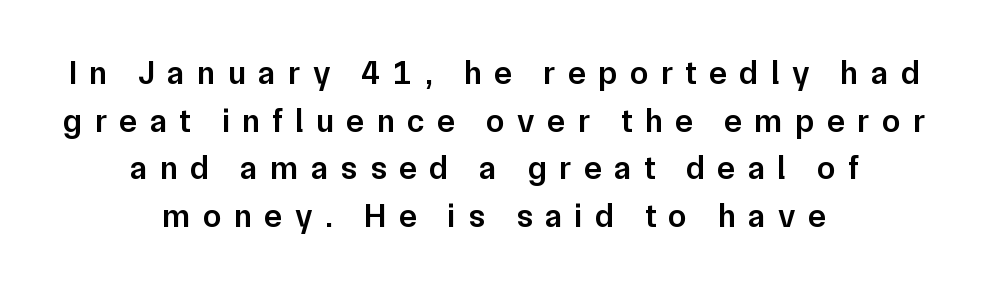
The specimen reads as upright at a glance. Any mark beneath the type? The region is blank. Tracking value appears strongly positive — letters spread wide. The rendering positions every line midway between the sides.
